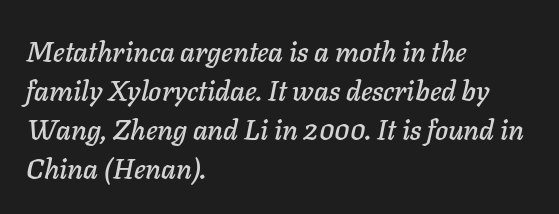
The image shows 28 px text type, italic (leaning right); set left-aligned, normal line spacing (1.39x), normal letter spacing, not underlined; low stroke contrast and a medium x-height.
